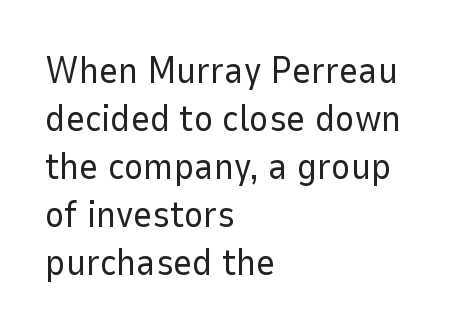
{"serif": "no", "italic": "no", "bold": "no", "weight": "regular", "width": "normal", "stroke_contrast": "low", "x_height": "medium", "monospaced": "no", "underline": "no", "align": "left", "line_spacing": "normal", "line_spacing_ratio": 1.3, "letter_spacing": "normal", "letter_spacing_em": 0.0, "glyph_px": 37}
